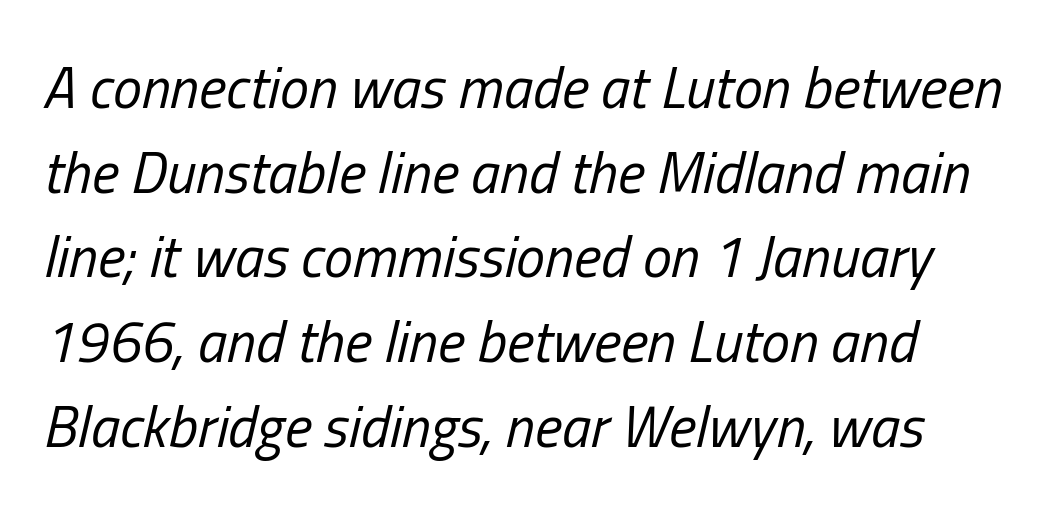
{"italic": "yes", "lean": "right", "slant_degrees": 13, "bold": "no", "weight": "regular", "width": "condensed", "stroke_contrast": "low", "x_height": "medium", "monospaced": "no", "underline": "no", "line_spacing": "normal", "line_spacing_ratio": 1.46, "letter_spacing": "normal", "letter_spacing_em": 0.0, "glyph_px": 58}
